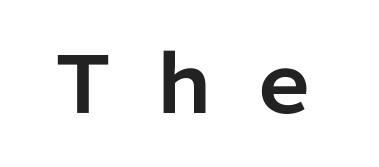
The image shows 78 px bold sans-serif type, upright; set unusually wide letter spacing (+0.29 em), not underlined; low stroke contrast and a medium x-height.
